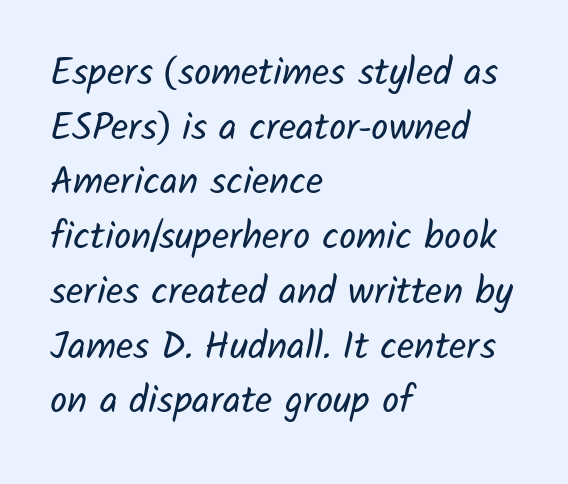
The image shows 38 px regular-weight sans-serif type; set left-aligned, normal line spacing (1.44x), normal letter spacing, not underlined; low stroke contrast and a medium x-height.
